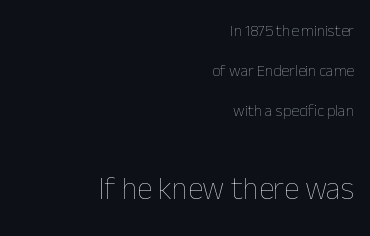
Q: Is the text bold? A: No.
Q: Is the text italic (slanted)? A: No, it is upright.
Q: Is the text underlined? A: No.
Q: How is the paragraph aligned? A: Right-aligned.
Q: Is the spacing between letters normal or unusually wide? A: Normal.
Q: Is the spacing between lines tight, normal or loose? A: Loose.
Q: Which block of text is set in a larger size, the first (top) or the second (bottom)? A: The second (bottom) one.
Q: Width (condensed, normal, or wide)? A: Normal.
Q: Stroke contrast? A: Low.
Q: x-height? A: Medium.
Q: Monospaced? A: No.
